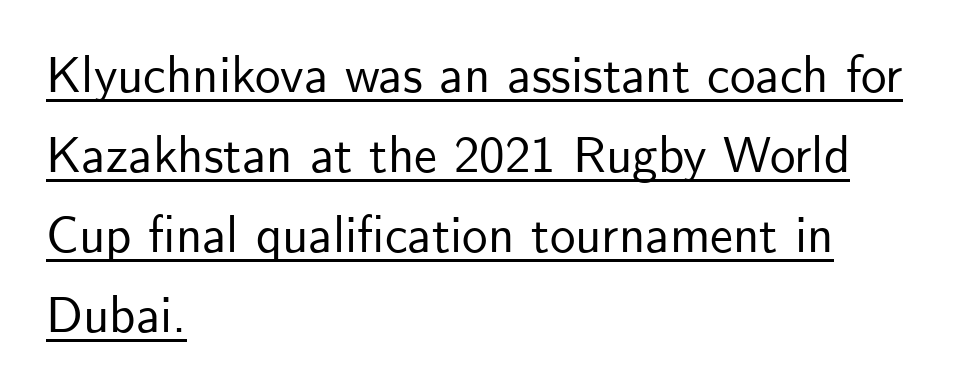
{"serif": "no", "italic": "no", "width": "normal", "stroke_contrast": "low", "x_height": "small", "monospaced": "no", "underline": "yes", "align": "left", "line_spacing": "normal", "line_spacing_ratio": 1.57, "letter_spacing": "normal", "letter_spacing_em": 0.0, "glyph_px": 51}
